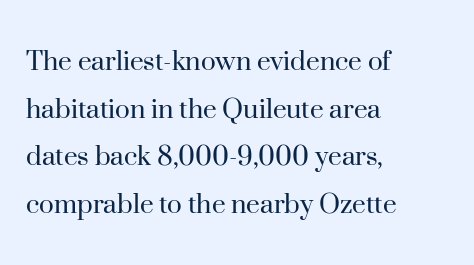
{"serif": "yes", "italic": "no", "bold": "no", "weight": "regular", "width": "normal", "stroke_contrast": "high", "x_height": "small", "monospaced": "no", "underline": "no", "align": "left", "line_spacing": "normal", "line_spacing_ratio": 1.54, "letter_spacing": "normal", "letter_spacing_em": 0.0, "glyph_px": 31}
